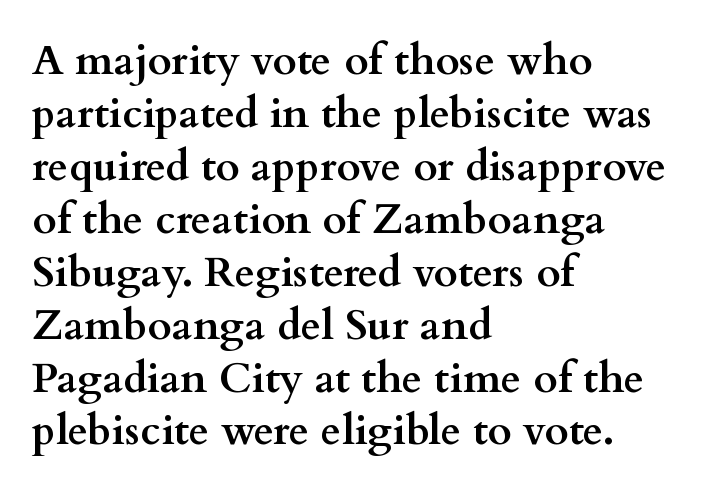
Q: Is the text bold? A: Yes.
Q: Is the text italic (slanted)? A: No, it is upright.
Q: Is the typeface a serif or a sans-serif typeface? A: Serif.
Q: Is the text underlined? A: No.
Q: How is the paragraph aligned? A: Left-aligned.
Q: Is the spacing between letters normal or unusually wide? A: Normal.
Q: Is the spacing between lines tight, normal or loose? A: Normal.
Q: Width (condensed, normal, or wide)? A: Wide.
Q: Stroke contrast? A: Medium.
Q: x-height? A: Small.
Q: Monospaced? A: No.
